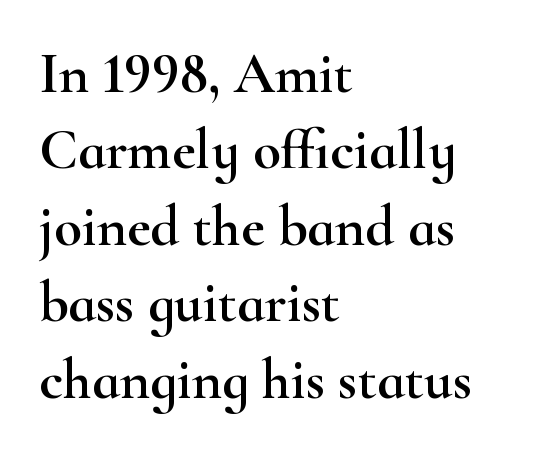
{"serif": "yes", "italic": "no", "width": "wide", "stroke_contrast": "high", "x_height": "small", "monospaced": "no", "underline": "no", "align": "left", "line_spacing": "normal", "line_spacing_ratio": 1.34, "letter_spacing": "normal", "letter_spacing_em": 0.0, "glyph_px": 57}
